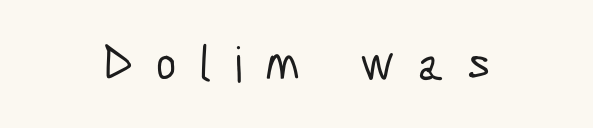
The image shows 49 px condensed sans-serif type; set unusually wide letter spacing (+0.47 em), not underlined; low stroke contrast and a medium x-height.
